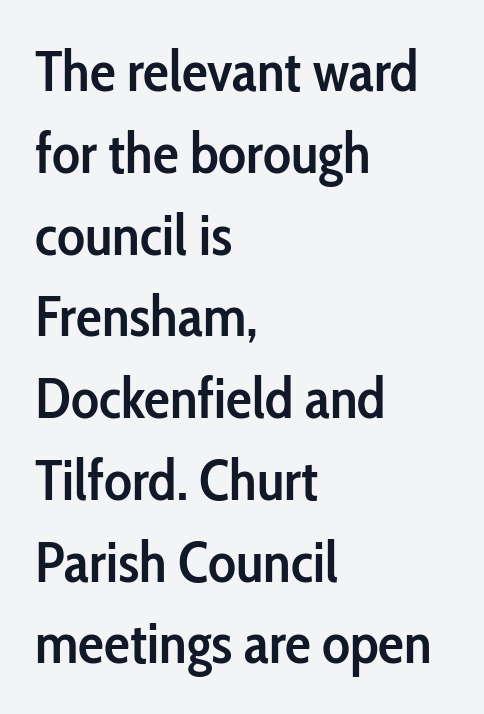
Compared with typical body copy, the letter spacing here is the same. Layout note: lines flush left. The rendering uses natural spacing where letterforms have individual widths. The specimen omits any rule beneath the text block's lines.
